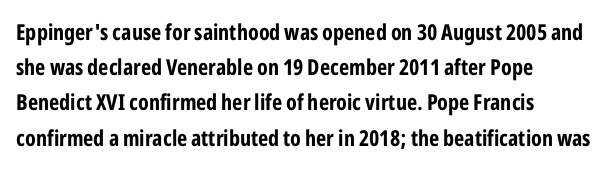
{"italic": "no", "bold": "yes", "underline": "no", "align": "left", "line_spacing": "normal", "line_spacing_ratio": 1.6, "letter_spacing": "normal", "letter_spacing_em": 0.0, "glyph_px": 22}
